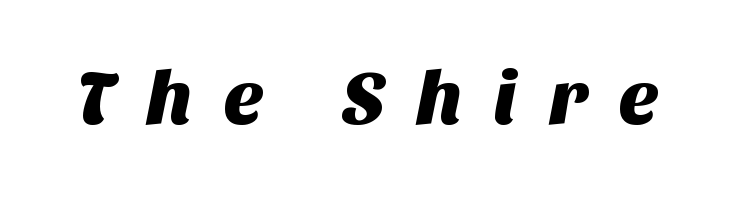
Q: Is the typeface a serif or a sans-serif typeface? A: Sans-serif.
Q: Is the text underlined? A: No.
Q: Is the spacing between letters normal or unusually wide? A: Unusually wide.
Q: Width (condensed, normal, or wide)? A: Normal.
Q: Stroke contrast? A: Medium.
Q: x-height? A: Large.
Q: Monospaced? A: No.
